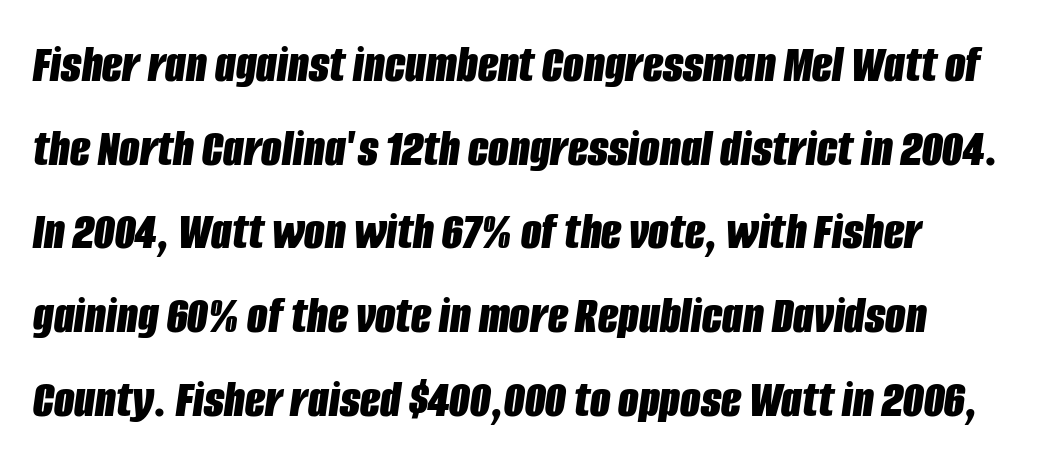
Q: Is the text bold? A: Yes.
Q: Is the text italic (slanted)? A: Yes, it leans right by about 8 degrees.
Q: Is the text underlined? A: No.
Q: Is the spacing between letters normal or unusually wide? A: Normal.
Q: Is the spacing between lines tight, normal or loose? A: Normal.
Q: Width (condensed, normal, or wide)? A: Condensed.
Q: Stroke contrast? A: Low.
Q: x-height? A: Large.
Q: Monospaced? A: No.
